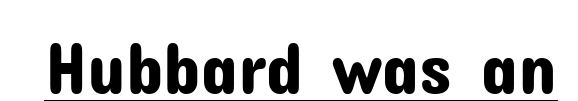
Q: Is the text italic (slanted)? A: No, it is upright.
Q: Is the typeface a serif or a sans-serif typeface? A: Sans-serif.
Q: Is the text underlined? A: Yes.
Q: Is the spacing between letters normal or unusually wide? A: Normal.
Q: Width (condensed, normal, or wide)? A: Normal.
Q: Stroke contrast? A: Low.
Q: x-height? A: Medium.
Q: Monospaced? A: No.
